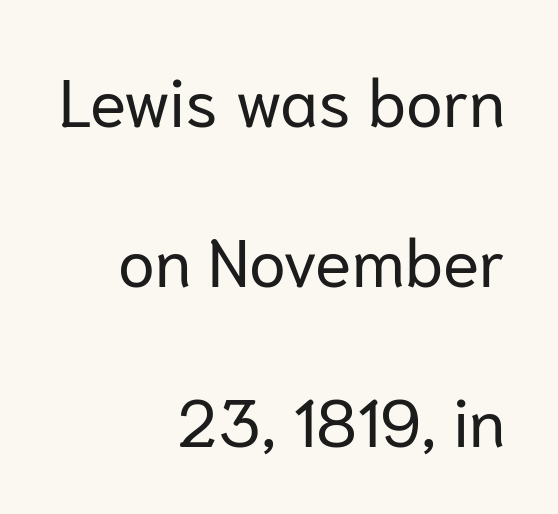
The image shows 67 px regular-weight sans-serif type, upright; set right-aligned, loose line spacing (2.39x), normal letter spacing, not underlined; low stroke contrast and a medium x-height.
